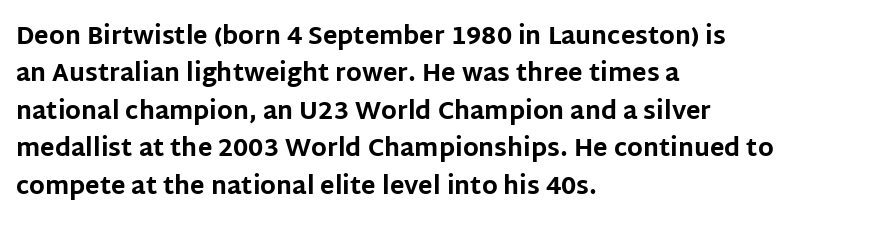
The image shows 24 px bold type, upright; set left-aligned, normal line spacing (1.56x), normal letter spacing, not underlined.
